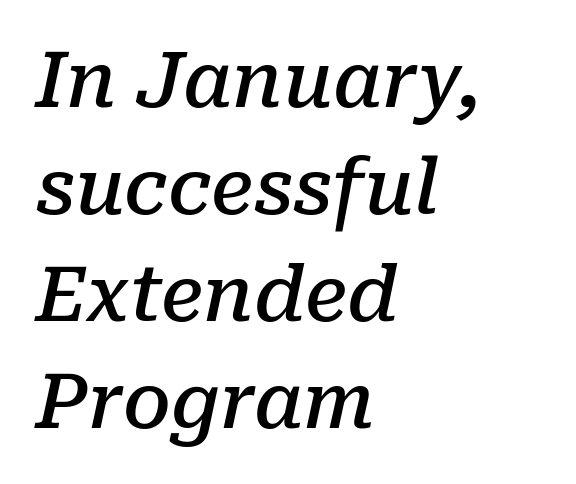
The image shows 76 px semibold serif type, italic (leaning right); set left-aligned, normal line spacing (1.41x), normal letter spacing, not underlined; low stroke contrast and a medium x-height.
